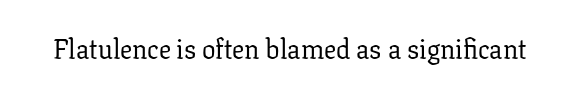
Has an underline been added? It has not. The type is set solid horizontally, with unmodified tracking. The characters are drawn with everyday or finer stroke widths. Every character sits straight up, as roman type does.
